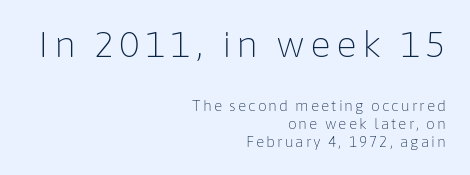
Q: Is the text bold? A: No.
Q: Is the text italic (slanted)? A: No, it is upright.
Q: Is the typeface a serif or a sans-serif typeface? A: Sans-serif.
Q: Is the text underlined? A: No.
Q: How is the paragraph aligned? A: Right-aligned.
Q: Is the spacing between lines tight, normal or loose? A: Normal.
Q: Which block of text is set in a larger size, the first (top) or the second (bottom)? A: The first (top) one.
Q: Width (condensed, normal, or wide)? A: Normal.
Q: Stroke contrast? A: Low.
Q: x-height? A: Medium.
Q: Monospaced? A: No.
